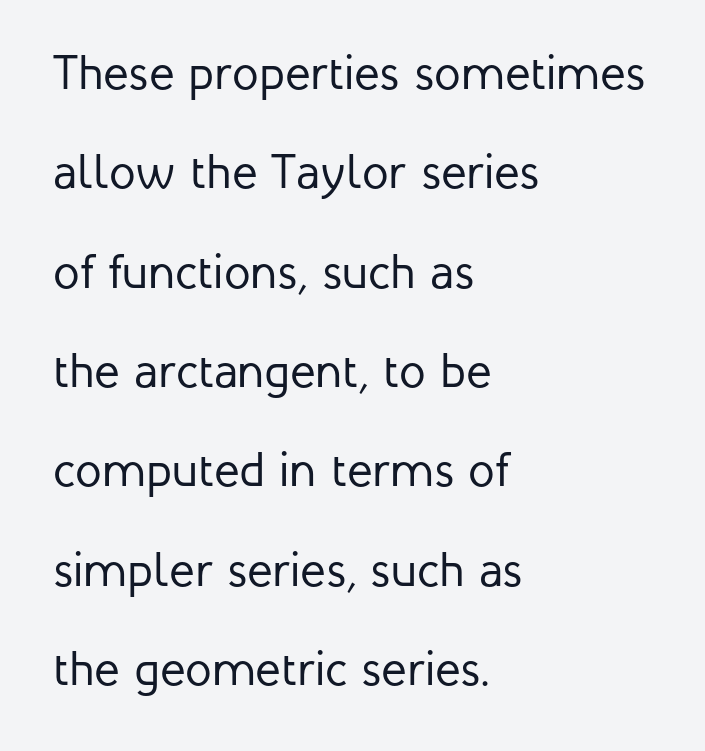
Posture: upright roman. The characters are drawn with everyday or finer stroke widths. Unlike a traditional serif, this face leaves its strokes unadorned. The paragraph has a hard left edge and a soft right edge. Interline gaps are noticeably wide in this sample.
